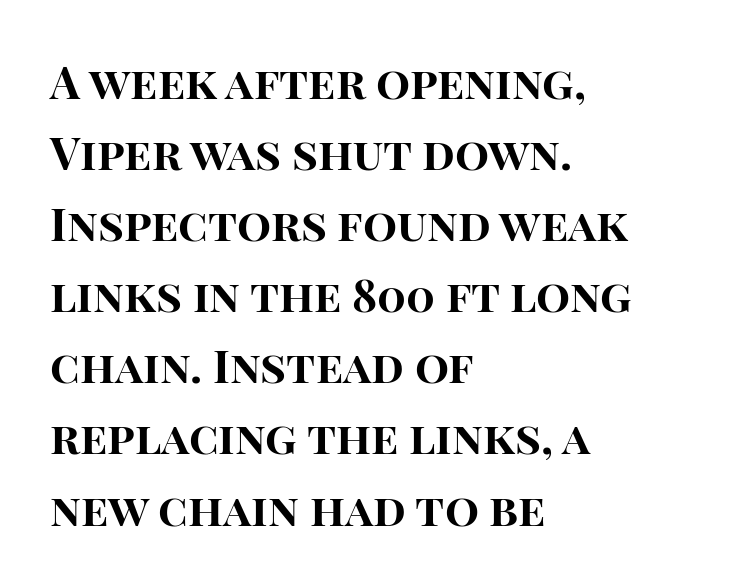
{"serif": "no", "italic": "no", "bold": "yes", "weight": "bold", "width": "normal", "stroke_contrast": "high", "x_height": "large", "monospaced": "no", "underline": "no", "align": "left", "line_spacing": "normal", "line_spacing_ratio": 1.58, "letter_spacing": "normal", "letter_spacing_em": 0.0, "glyph_px": 45}
